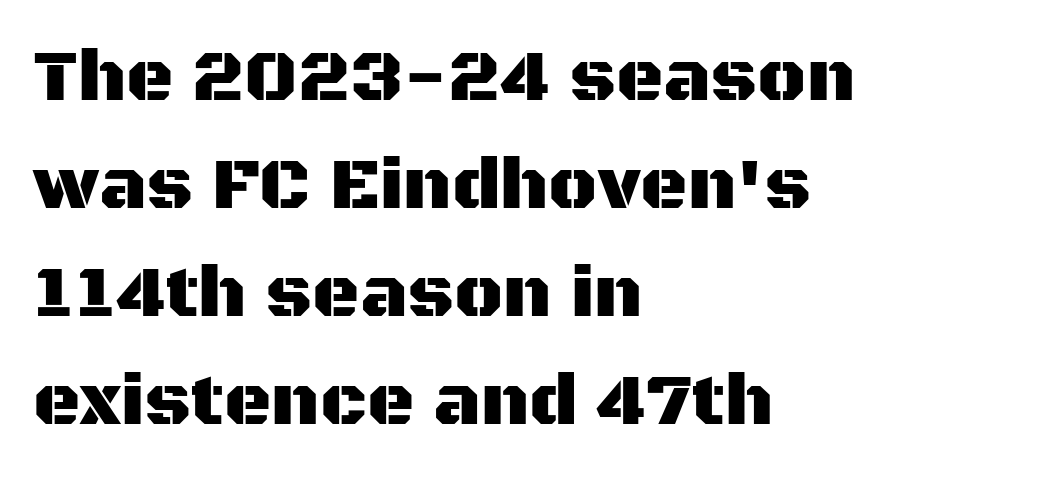
{"serif": "no", "italic": "no", "width": "normal", "stroke_contrast": "medium", "x_height": "large", "monospaced": "no", "underline": "no", "align": "left", "line_spacing": "normal", "line_spacing_ratio": 1.48, "letter_spacing": "normal", "letter_spacing_em": 0.0, "glyph_px": 73}
